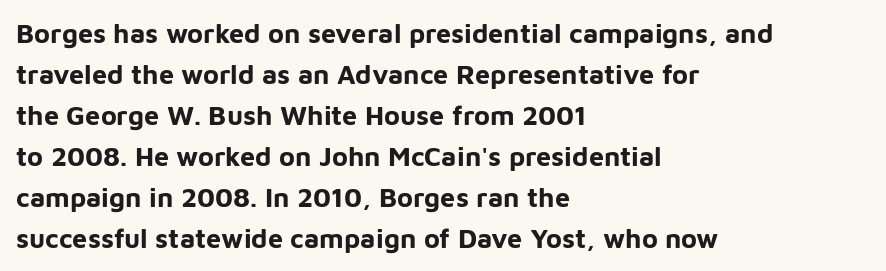
Q: Is the text bold? A: Yes.
Q: Is the text italic (slanted)? A: No, it is upright.
Q: Is the text underlined? A: No.
Q: How is the paragraph aligned? A: Left-aligned.
Q: Is the spacing between letters normal or unusually wide? A: Normal.
Q: Is the spacing between lines tight, normal or loose? A: Normal.
